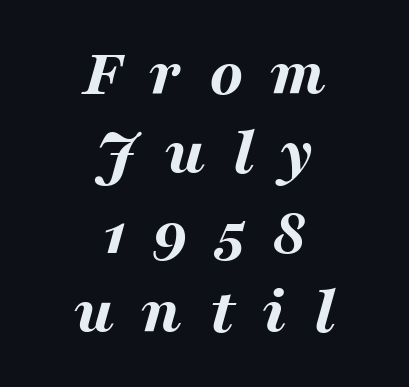
Q: Is the text bold? A: Yes.
Q: Is the text italic (slanted)? A: Yes, it leans right by about 16 degrees.
Q: Is the text underlined? A: No.
Q: How is the paragraph aligned? A: Centered.
Q: Is the spacing between letters normal or unusually wide? A: Unusually wide.
Q: Is the spacing between lines tight, normal or loose? A: Tight.
Q: Width (condensed, normal, or wide)? A: Wide.
Q: Stroke contrast? A: Medium.
Q: x-height? A: Medium.
Q: Monospaced? A: No.
